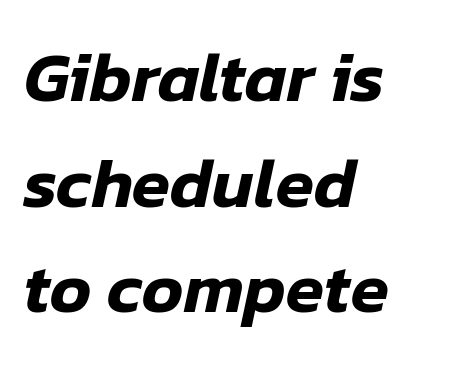
{"italic": "yes", "lean": "right", "slant_degrees": 12, "width": "normal", "stroke_contrast": "low", "x_height": "medium", "monospaced": "no", "underline": "no", "align": "left", "line_spacing": "normal", "line_spacing_ratio": 1.51, "letter_spacing": "normal", "letter_spacing_em": 0.0, "glyph_px": 70}
